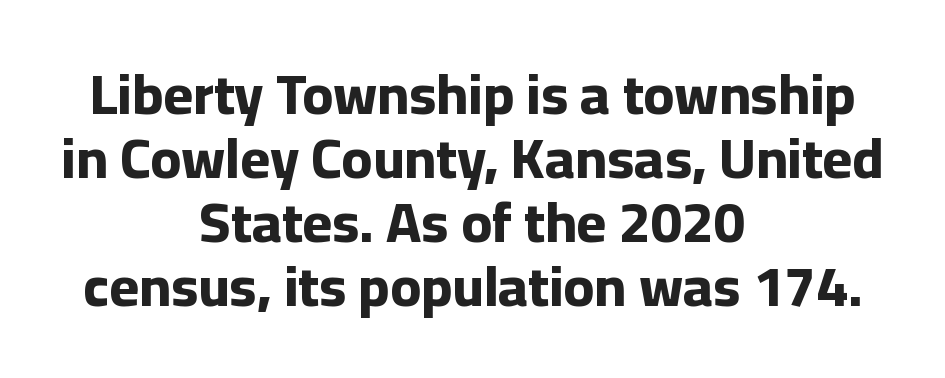
The rendering uses a bold face; every stroke is thick and dark. Spacing verdict: proportional, widths tailored to each character. The letters stand upright; this is a roman face. Regarding serifs, this sample does without them.
